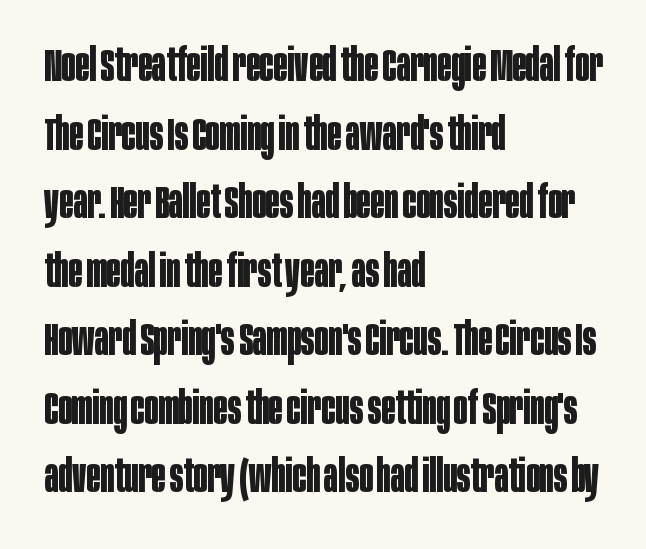
Proportional: the letters do not fall into vertical columns. Posture: straight, roman, zero tilt. Check the space under the baseline: it is left empty. The text block is weighted toward the left margin, trailing off unevenly rightward. Compared with typical body copy, the letter spacing here is the same.
